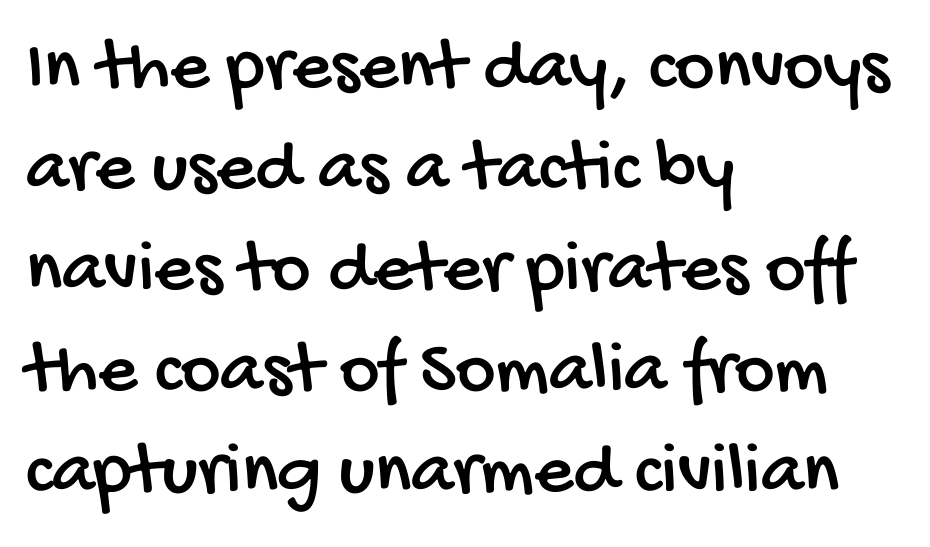
{"serif": "no", "width": "condensed", "stroke_contrast": "low", "x_height": "large", "monospaced": "no", "underline": "no", "align": "left", "line_spacing": "normal", "line_spacing_ratio": 1.33, "letter_spacing": "normal", "letter_spacing_em": 0.0, "glyph_px": 76}
